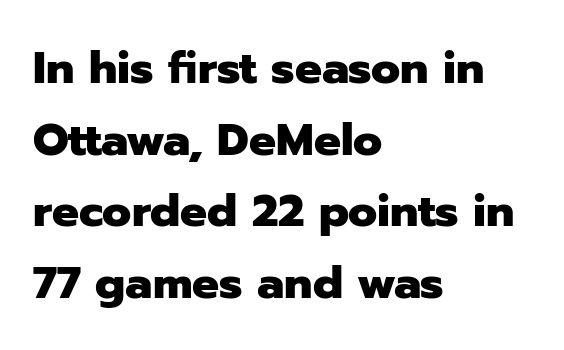
The image shows 45 px heavy sans-serif type, upright; set left-aligned, normal line spacing (1.59x), normal letter spacing, not underlined; low stroke contrast and a medium x-height.
